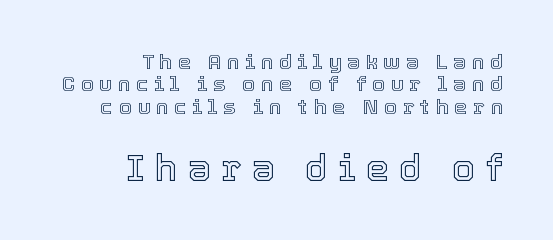
When letters stand straight like this, we call the style roman or upright. In terms of letterspacing, this is a distinctly airy, spread setting. Is this a fixed-width face? No — the glyphs have proportional, varying widths. Is the block centered? No — it sits flush against the right margin. You get the small type first, then a jump to larger type.
